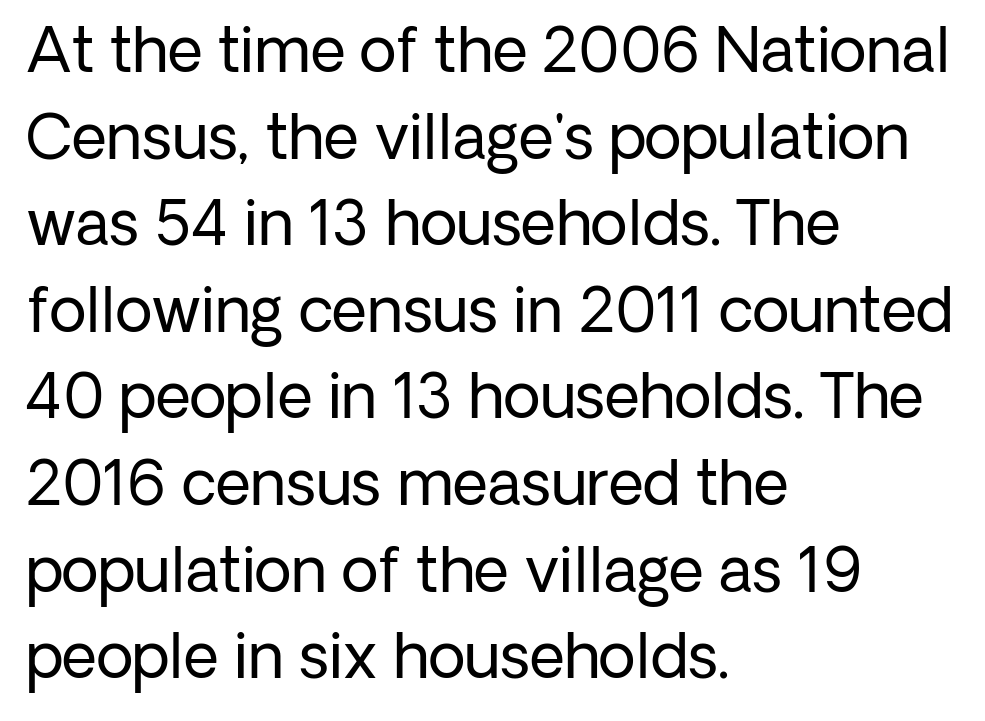
{"serif": "no", "italic": "no", "bold": "no", "weight": "regular", "width": "normal", "stroke_contrast": "low", "x_height": "medium", "monospaced": "no", "underline": "no", "align": "left", "line_spacing": "normal", "line_spacing_ratio": 1.42, "letter_spacing": "normal", "letter_spacing_em": 0.0, "glyph_px": 61}
